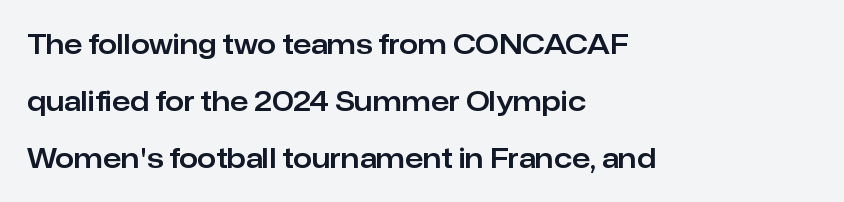
The typesetter chose a ragged-right arrangement here. Students, observe: this is what heavily led, spacious text looks like. What stands out about the letter spacing? Nothing — it is the standard amount. The lettering stays uniformly vertical, giving the passage a roman look. Check under the words: just untouched page.
